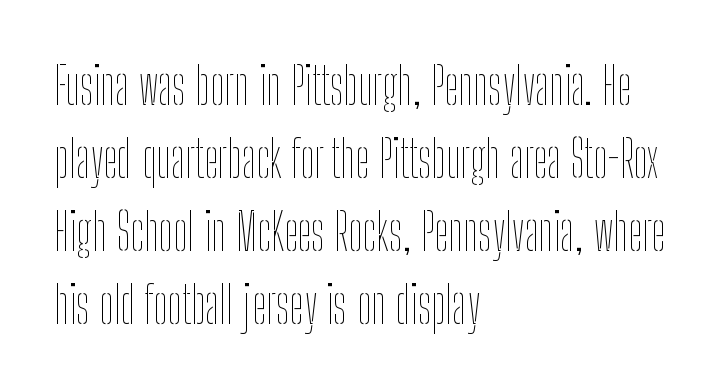
The image shows 51 px thin, condensed type, upright; set left-aligned, normal line spacing (1.43x), normal letter spacing, not underlined; low stroke contrast and a medium x-height.
